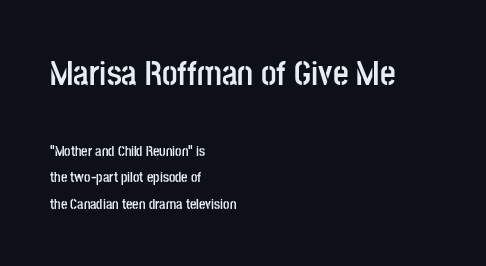
Strong, thick strokes mark this as bold type. The passage shown is typeset with a sans-serif family. The emphasis by scale lands on block number one, above. This sample uses an upright cut, with every glyph sitting square on the baseline. In CSS terms this would be text-align: left. Is this a fixed-width face? No — the glyphs have proportional, varying widths.
